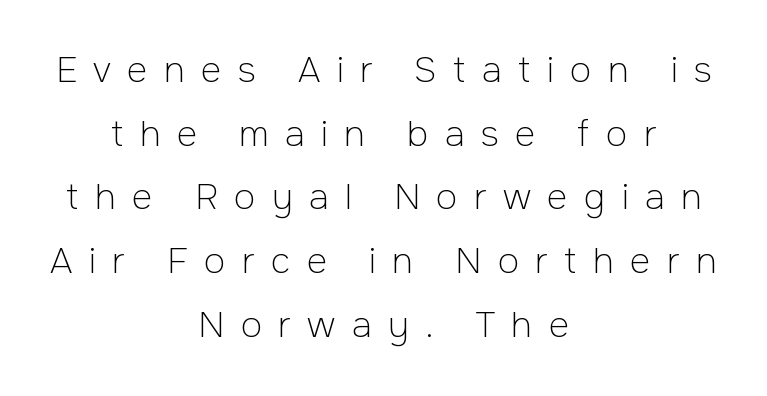
{"serif": "no", "italic": "no", "bold": "no", "weight": "light", "width": "normal", "stroke_contrast": "low", "x_height": "medium", "monospaced": "no", "underline": "no", "align": "center", "line_spacing_ratio": 1.82, "letter_spacing": "wide", "letter_spacing_em": 0.47, "glyph_px": 35}
